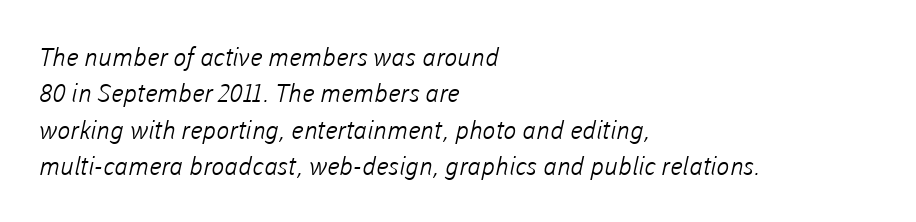
Q: Is the text bold? A: No.
Q: Is the text underlined? A: No.
Q: How is the paragraph aligned? A: Left-aligned.
Q: Is the spacing between letters normal or unusually wide? A: Normal.
Q: Is the spacing between lines tight, normal or loose? A: Normal.
